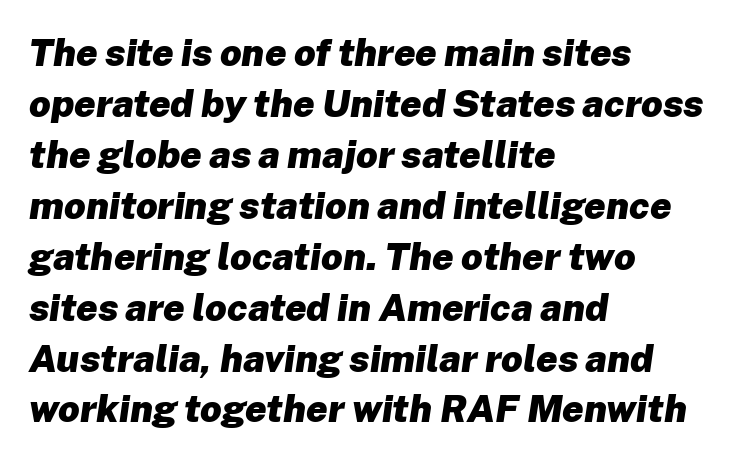
Q: Is the text bold? A: Yes.
Q: Is the text italic (slanted)? A: Yes, it leans right by about 8 degrees.
Q: Is the text underlined? A: No.
Q: How is the paragraph aligned? A: Left-aligned.
Q: Is the spacing between letters normal or unusually wide? A: Normal.
Q: Is the spacing between lines tight, normal or loose? A: Normal.
Q: Width (condensed, normal, or wide)? A: Normal.
Q: Stroke contrast? A: Low.
Q: x-height? A: Medium.
Q: Monospaced? A: No.
